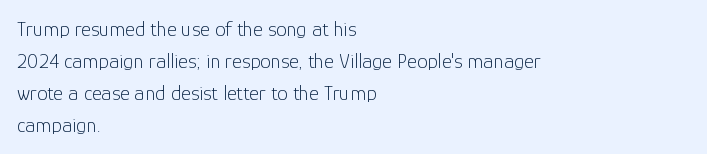
Vertical strokes here are truly vertical. The paragraph has a hard left edge and a soft right edge. The rendering uses a moderate line-height, typical for paragraphs. The cut favours lightness, reaching ordinary text weight at its darkest.
